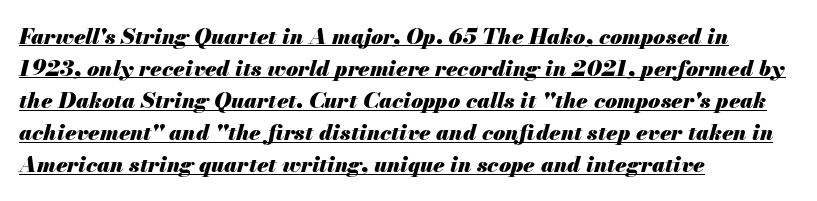
Q: Is the text bold? A: Yes.
Q: Is the text italic (slanted)? A: Yes, it leans right by about 13 degrees.
Q: Is the text underlined? A: Yes.
Q: How is the paragraph aligned? A: Left-aligned.
Q: Is the spacing between letters normal or unusually wide? A: Normal.
Q: Is the spacing between lines tight, normal or loose? A: Normal.
